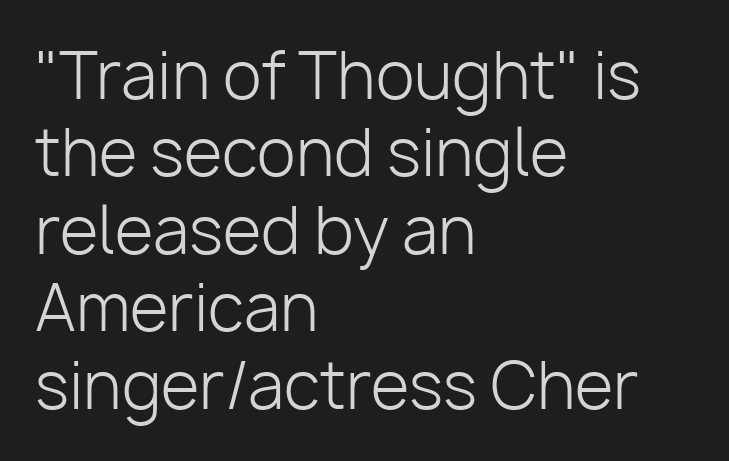
Q: Is the text bold? A: No.
Q: Is the text italic (slanted)? A: No, it is upright.
Q: Is the typeface a serif or a sans-serif typeface? A: Sans-serif.
Q: Is the text underlined? A: No.
Q: How is the paragraph aligned? A: Left-aligned.
Q: Is the spacing between letters normal or unusually wide? A: Normal.
Q: Width (condensed, normal, or wide)? A: Normal.
Q: Stroke contrast? A: Low.
Q: x-height? A: Medium.
Q: Monospaced? A: No.
